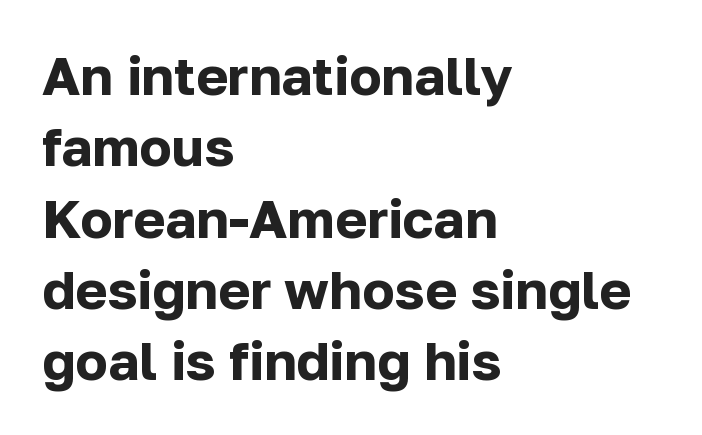
The image shows 54 px bold sans-serif type, upright; set left-aligned, normal line spacing (1.32x), normal letter spacing, not underlined; low stroke contrast and a medium x-height.
